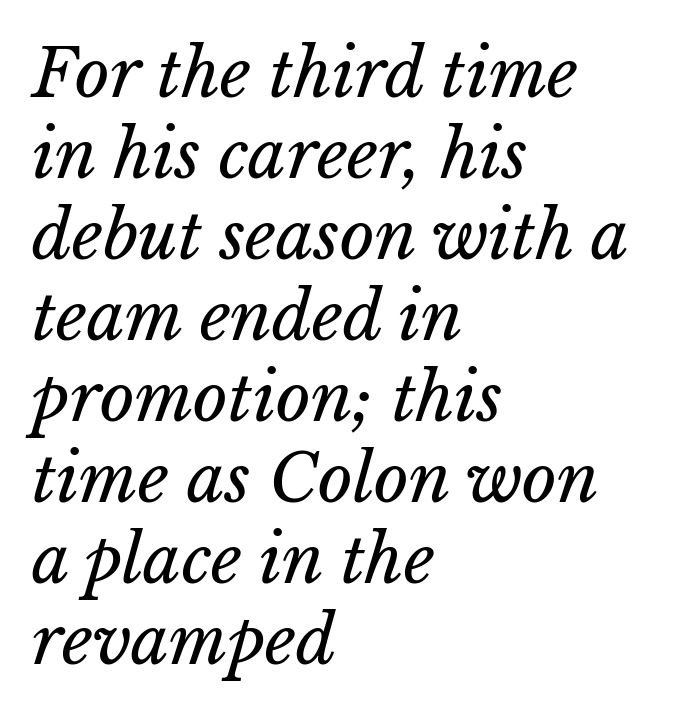
You could call the tracking neutral — neither tight nor loose. The passage is arranged the way most books set body copy — flush left. Is this a heavy cut? Hardly; it is regular or lighter. Note the varied advance widths — an 'i' is clearly narrower than an 'm'. Type without underlining.
